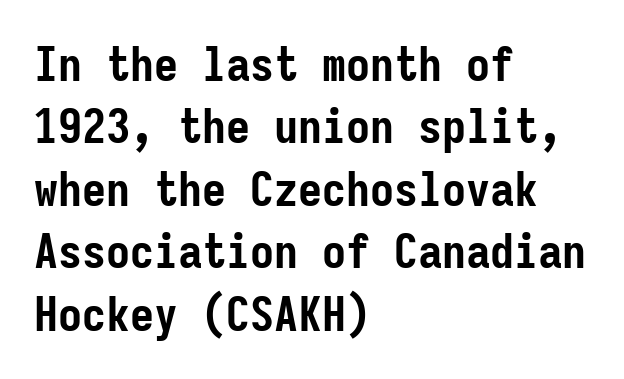
The image shows 48 px semibold, condensed sans-serif type, upright, monospaced; set left-aligned, normal line spacing (1.3x), normal letter spacing, not underlined; low stroke contrast and a medium x-height.
